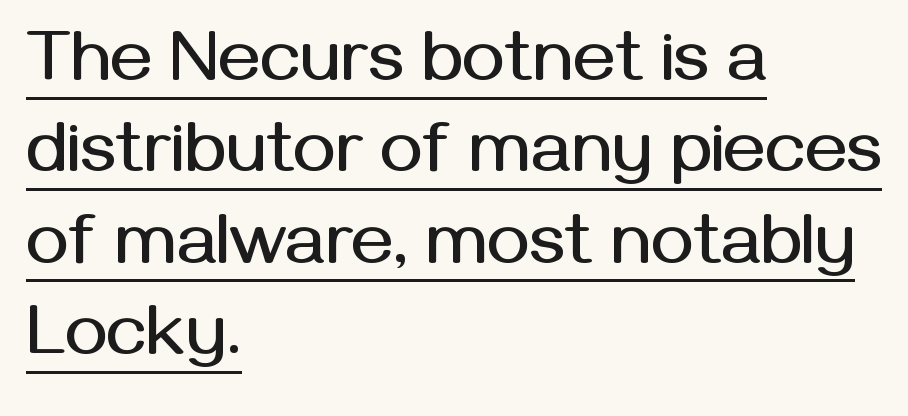
{"serif": "no", "italic": "no", "width": "normal", "stroke_contrast": "medium", "x_height": "medium", "monospaced": "no", "underline": "yes", "align": "left", "line_spacing": "normal", "line_spacing_ratio": 1.27, "letter_spacing": "normal", "letter_spacing_em": 0.0, "glyph_px": 72}
